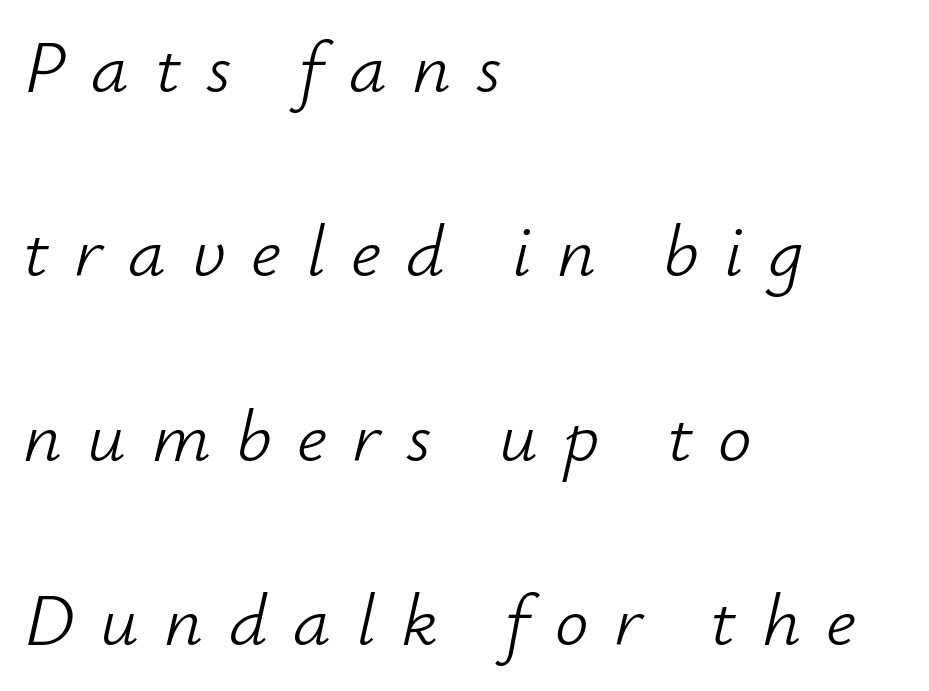
{"italic": "yes", "lean": "right", "slant_degrees": 12, "bold": "no", "weight": "light", "width": "normal", "stroke_contrast": "low", "x_height": "small", "monospaced": "no", "underline": "no", "align": "left", "line_spacing": "loose", "line_spacing_ratio": 2.46, "letter_spacing": "wide", "letter_spacing_em": 0.34, "glyph_px": 75}
